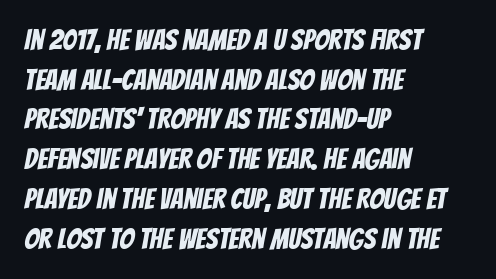
Q: Is the typeface a serif or a sans-serif typeface? A: Sans-serif.
Q: Is the text underlined? A: No.
Q: How is the paragraph aligned? A: Left-aligned.
Q: Is the spacing between letters normal or unusually wide? A: Normal.
Q: Is the spacing between lines tight, normal or loose? A: Normal.
Q: Width (condensed, normal, or wide)? A: Condensed.
Q: Stroke contrast? A: Low.
Q: x-height? A: Large.
Q: Monospaced? A: No.
